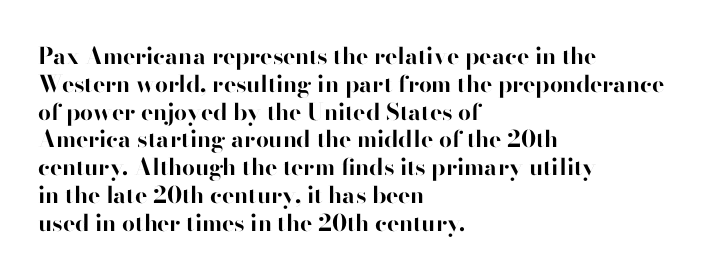
The image shows 23 px bold type, upright; set left-aligned, line spacing 1.21x, normal letter spacing, not underlined.
